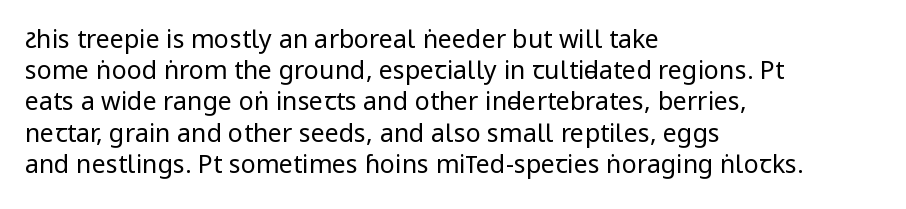
{"italic": "no", "bold": "no", "underline": "no", "align": "left", "line_spacing": "normal", "line_spacing_ratio": 1.25, "letter_spacing": "normal", "letter_spacing_em": 0.0, "glyph_px": 25}
